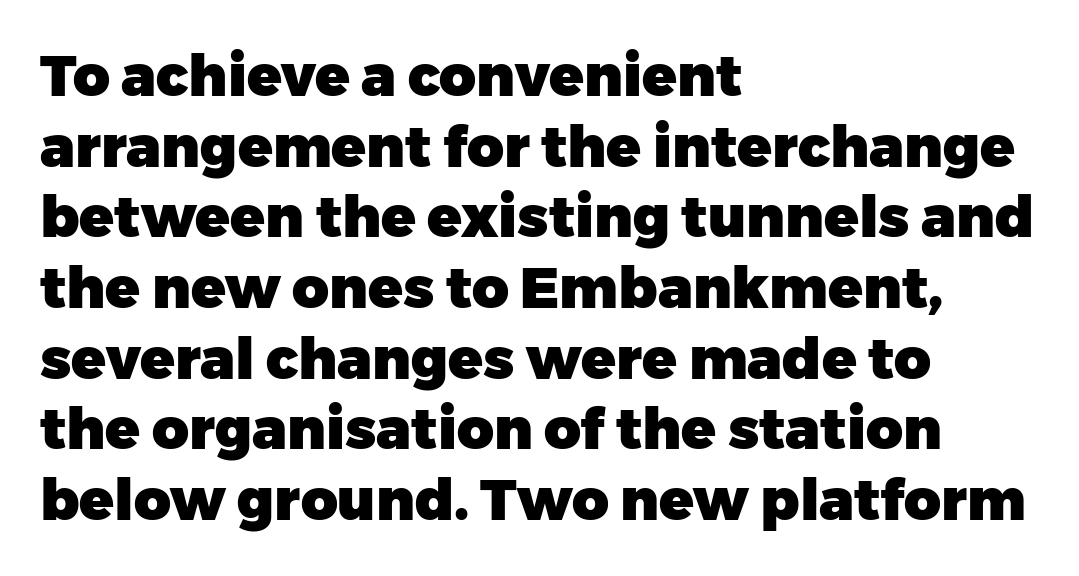
Q: Is the text bold? A: Yes.
Q: Is the text italic (slanted)? A: No, it is upright.
Q: Is the typeface a serif or a sans-serif typeface? A: Sans-serif.
Q: Is the text underlined? A: No.
Q: How is the paragraph aligned? A: Left-aligned.
Q: Is the spacing between letters normal or unusually wide? A: Normal.
Q: Width (condensed, normal, or wide)? A: Normal.
Q: Stroke contrast? A: Low.
Q: x-height? A: Medium.
Q: Monospaced? A: No.
